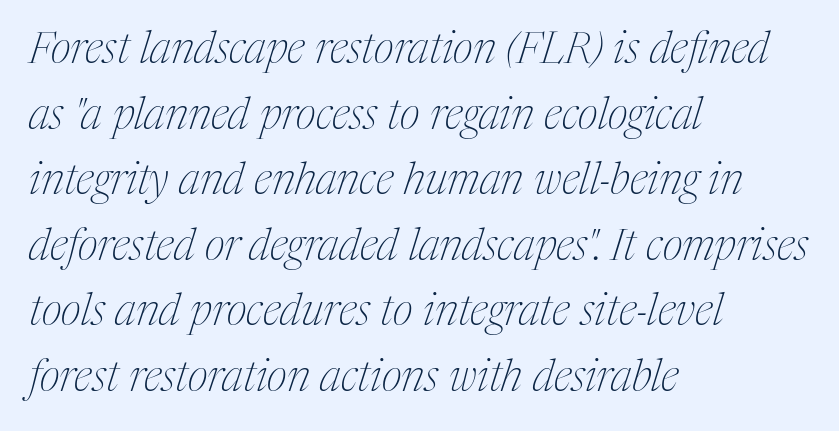
Q: Is the text bold? A: No.
Q: Is the text italic (slanted)? A: Yes, it leans right by about 17 degrees.
Q: Is the typeface a serif or a sans-serif typeface? A: Serif.
Q: Is the text underlined? A: No.
Q: How is the paragraph aligned? A: Left-aligned.
Q: Is the spacing between letters normal or unusually wide? A: Normal.
Q: Is the spacing between lines tight, normal or loose? A: Normal.
Q: Width (condensed, normal, or wide)? A: Condensed.
Q: Stroke contrast? A: Medium.
Q: x-height? A: Medium.
Q: Monospaced? A: No.
